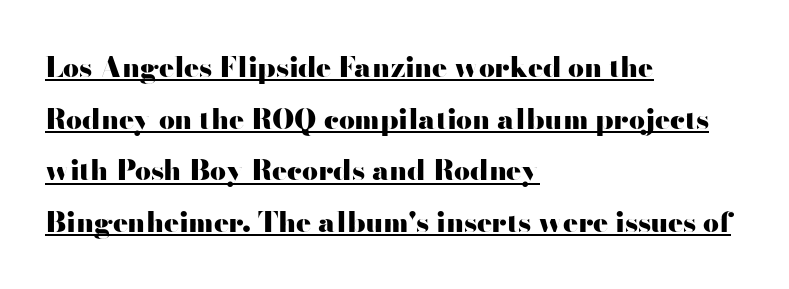
This rendering features underlined lettering. Spacing verdict: proportional, widths tailored to each character. Every letter is thick-stroked: bold, no question. Here the glyphs are tracked normally, forming tight word shapes.
